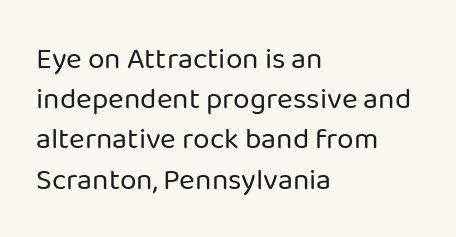
Q: Is the text bold? A: No.
Q: Is the text italic (slanted)? A: No, it is upright.
Q: Is the typeface a serif or a sans-serif typeface? A: Sans-serif.
Q: Is the text underlined? A: No.
Q: How is the paragraph aligned? A: Left-aligned.
Q: Is the spacing between letters normal or unusually wide? A: Normal.
Q: Is the spacing between lines tight, normal or loose? A: Normal.
Q: Width (condensed, normal, or wide)? A: Normal.
Q: Stroke contrast? A: Low.
Q: x-height? A: Medium.
Q: Monospaced? A: No.
